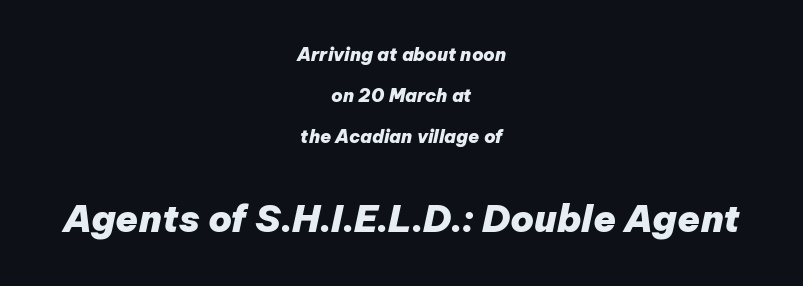
{"italic": "yes", "lean": "right", "slant_degrees": 12, "bold": "yes", "weight": "heavy", "width": "normal", "stroke_contrast": "low", "x_height": "medium", "monospaced": "no", "underline": "no", "align": "center", "line_spacing": "loose", "line_spacing_ratio": 2.27, "letter_spacing": "normal", "letter_spacing_em": 0.0, "larger_block": "second", "size_ratio": 2.06, "glyph_px": 37}
